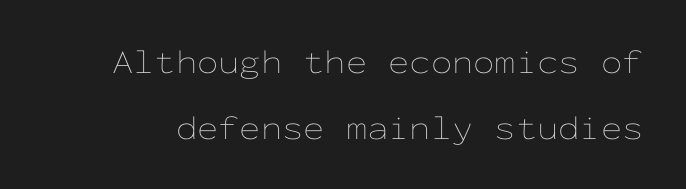
Observe the ordinary spacing: letters are neighbours, not strangers. These lines were composed using upright roman letters. Honestly, there is no underline to notice here at all. You could count columns in this text — the font is strictly monospaced.
